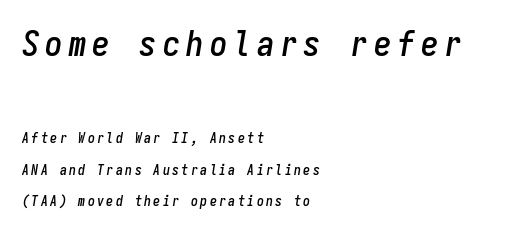
Q: Is the text italic (slanted)? A: Yes, it leans right by about 9 degrees.
Q: Is the text underlined? A: No.
Q: How is the paragraph aligned? A: Left-aligned.
Q: Is the spacing between lines tight, normal or loose? A: Loose.
Q: Which block of text is set in a larger size, the first (top) or the second (bottom)? A: The first (top) one.
Q: Width (condensed, normal, or wide)? A: Condensed.
Q: Stroke contrast? A: Low.
Q: x-height? A: Medium.
Q: Monospaced? A: Yes.
